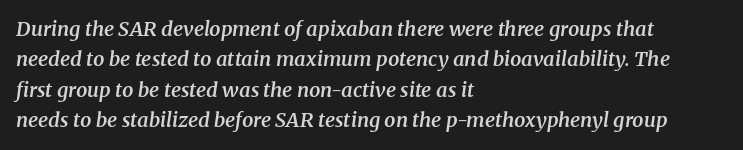
The image shows 20 px text type, italic (leaning right); set left-aligned, normal line spacing (1.52x), normal letter spacing, not underlined.
